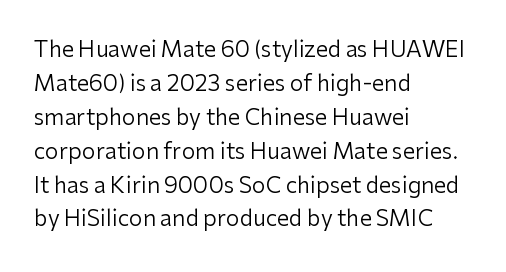
{"italic": "no", "bold": "no", "underline": "no", "align": "left", "line_spacing": "normal", "line_spacing_ratio": 1.54, "letter_spacing": "normal", "letter_spacing_em": 0.0, "glyph_px": 22}
